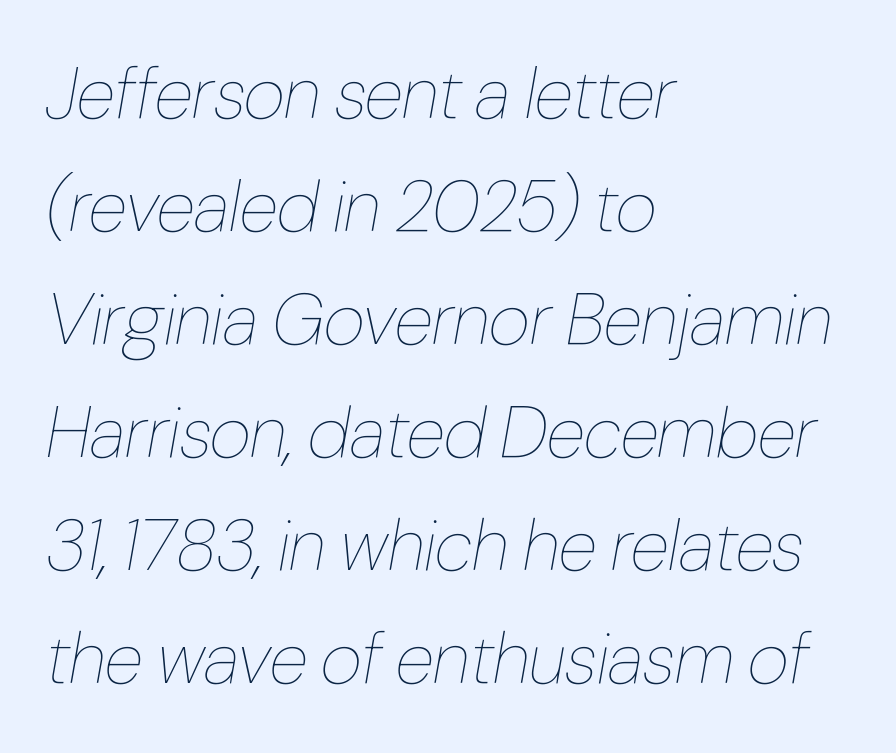
Q: Is the text bold? A: No.
Q: Is the text italic (slanted)? A: Yes, it leans right by about 10 degrees.
Q: Is the text underlined? A: No.
Q: How is the paragraph aligned? A: Left-aligned.
Q: Is the spacing between letters normal or unusually wide? A: Normal.
Q: Is the spacing between lines tight, normal or loose? A: Normal.
Q: Width (condensed, normal, or wide)? A: Condensed.
Q: Stroke contrast? A: Low.
Q: x-height? A: Medium.
Q: Monospaced? A: No.
